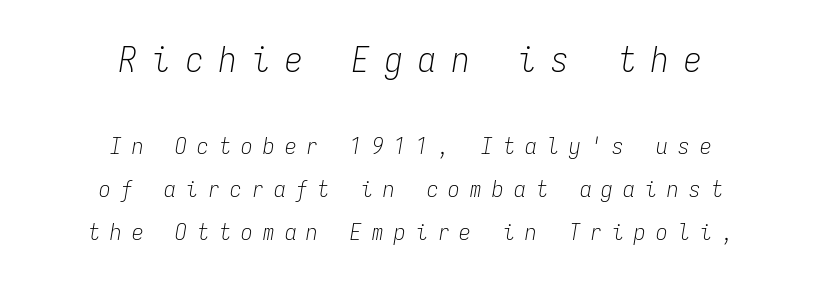
{"italic": "yes", "lean": "right", "slant_degrees": 9, "bold": "no", "weight": "light", "width": "condensed", "stroke_contrast": "low", "x_height": "medium", "monospaced": "yes", "underline": "no", "align": "center", "line_spacing_ratio": 1.87, "letter_spacing": "wide", "letter_spacing_em": 0.45, "larger_block": "first", "size_ratio": 1.52, "glyph_px": 35}
